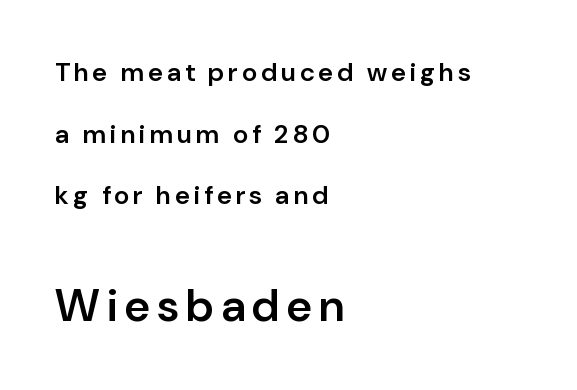
The rendering anchors every line to the left-hand side. Font category for this specimen: sans-serif. This layout puts the modest block above and the oversized block below. Has an underline been added? It has not. What's the leading like? Stretched, with rows far apart.
